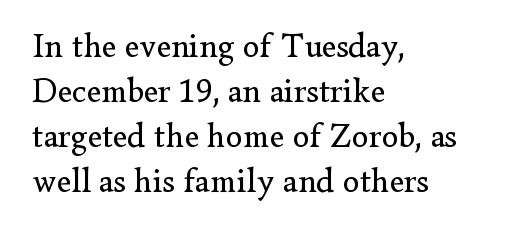
{"serif": "yes", "italic": "no", "bold": "no", "weight": "regular", "width": "normal", "stroke_contrast": "low", "x_height": "small", "monospaced": "no", "underline": "no", "align": "left", "line_spacing": "normal", "line_spacing_ratio": 1.32, "letter_spacing": "normal", "letter_spacing_em": 0.0, "glyph_px": 34}
